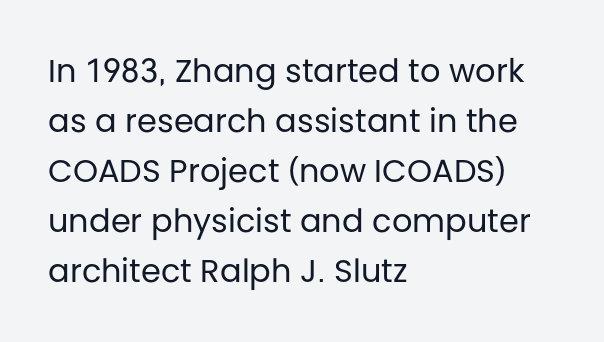
The image shows 32 px regular-weight sans-serif type, upright; set left-aligned, normal line spacing (1.56x), normal letter spacing, not underlined; low stroke contrast and a large x-height.
